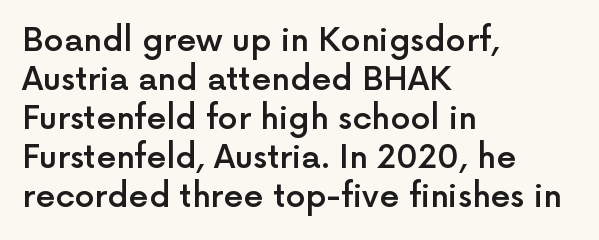
A clean baseline with only descenders dipping below it. You can tell it's not italic because the verticals are truly vertical. Character widths vary here, with narrow letters taking less room than wide ones. The passage shown is semibold, sitting just below true bold. The ragged edge is on the right, which tells us the setting is flush left.
